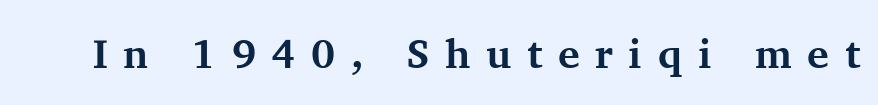
Q: Is the text bold? A: Yes.
Q: Is the text italic (slanted)? A: No, it is upright.
Q: Is the typeface a serif or a sans-serif typeface? A: Serif.
Q: Is the text underlined? A: No.
Q: Is the spacing between letters normal or unusually wide? A: Unusually wide.
Q: Width (condensed, normal, or wide)? A: Normal.
Q: Stroke contrast? A: Medium.
Q: x-height? A: Medium.
Q: Monospaced? A: No.
